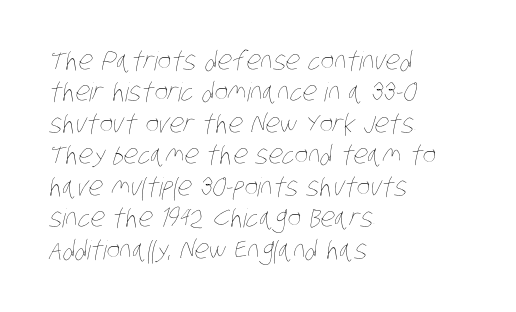
Q: Is the text bold? A: No.
Q: Is the text underlined? A: No.
Q: How is the paragraph aligned? A: Left-aligned.
Q: Is the spacing between letters normal or unusually wide? A: Normal.
